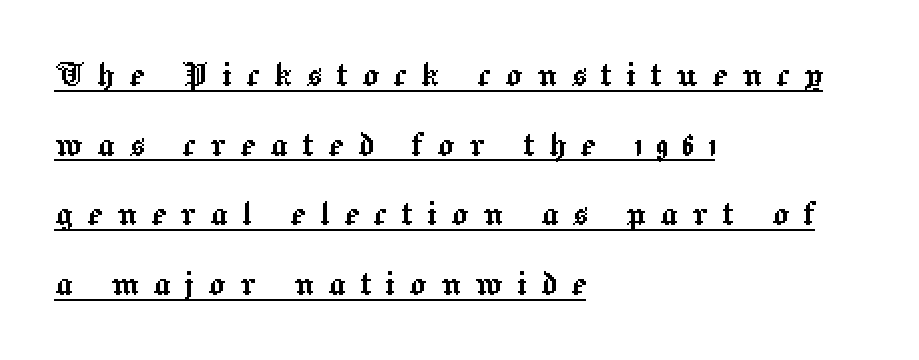
The image shows 42 px text type, upright; set left-aligned, normal line spacing (1.66x), unusually wide letter spacing (+0.33 em), underlined; a medium x-height.
